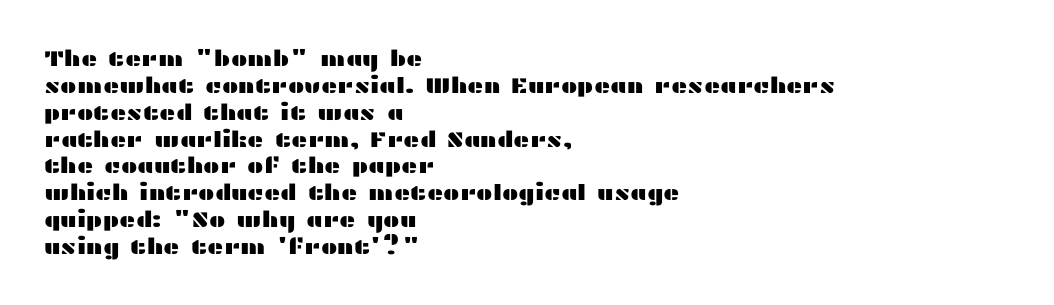
{"italic": "no", "underline": "no", "align": "left", "line_spacing_ratio": 1.22, "letter_spacing": "normal", "letter_spacing_em": 0.0, "glyph_px": 22}
